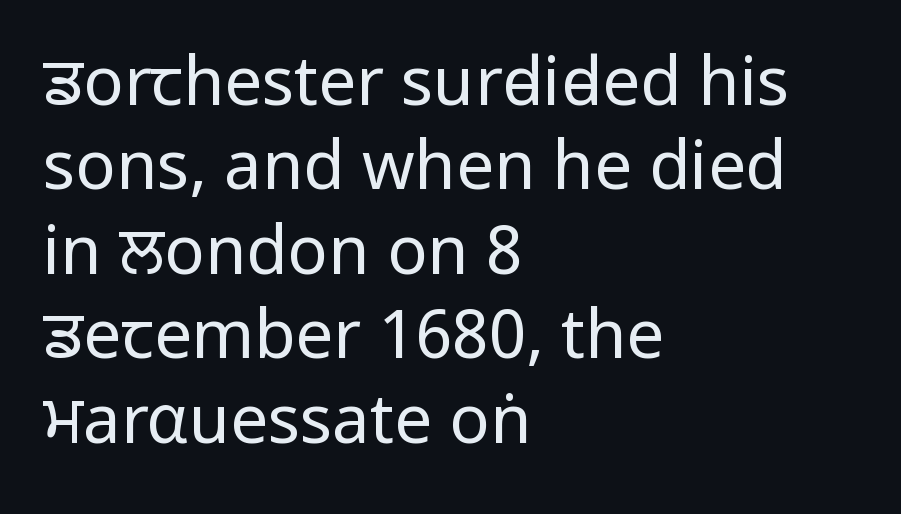
Q: Is the text bold? A: No.
Q: Is the text italic (slanted)? A: No, it is upright.
Q: Is the typeface a serif or a sans-serif typeface? A: Sans-serif.
Q: Is the text underlined? A: No.
Q: How is the paragraph aligned? A: Left-aligned.
Q: Is the spacing between letters normal or unusually wide? A: Normal.
Q: Is the spacing between lines tight, normal or loose? A: Normal.
Q: Width (condensed, normal, or wide)? A: Condensed.
Q: Stroke contrast? A: Low.
